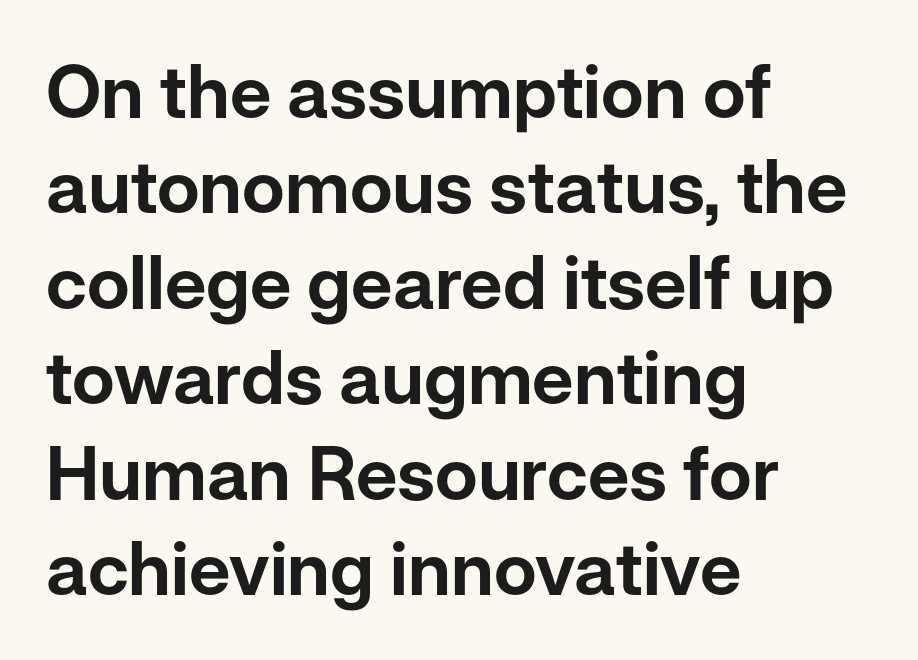
{"serif": "no", "italic": "no", "width": "normal", "stroke_contrast": "low", "x_height": "medium", "monospaced": "no", "underline": "no", "align": "left", "line_spacing": "normal", "line_spacing_ratio": 1.29, "letter_spacing": "normal", "letter_spacing_em": 0.0, "glyph_px": 74}
